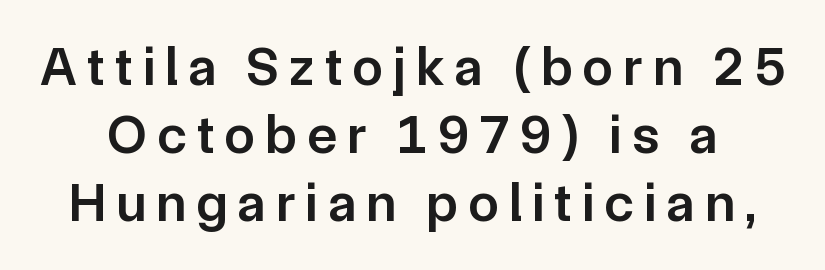
The image shows 55 px semibold sans-serif type, upright; set line spacing 1.24x, not underlined; low stroke contrast and a medium x-height.
